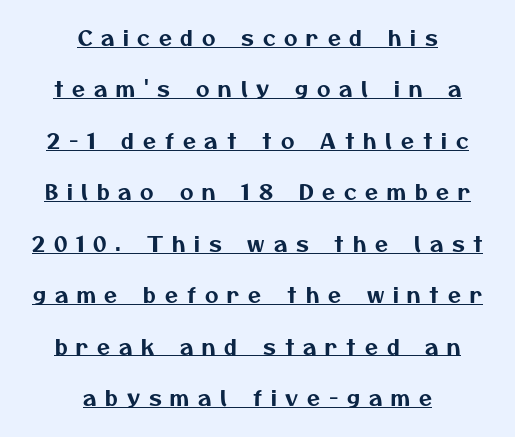
Q: Is the text underlined? A: Yes.
Q: How is the paragraph aligned? A: Centered.
Q: Is the spacing between letters normal or unusually wide? A: Unusually wide.
Q: Is the spacing between lines tight, normal or loose? A: Loose.
